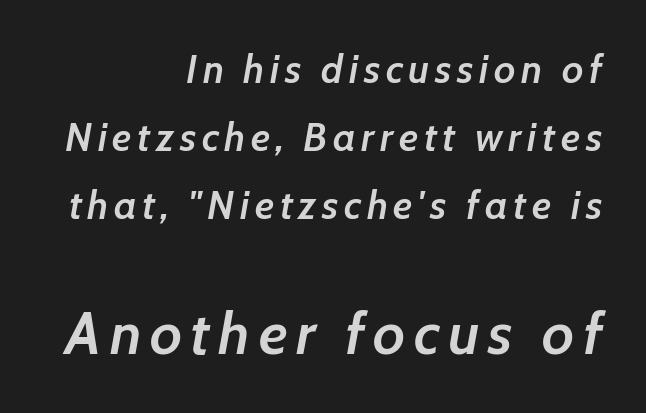
Q: Is the text bold? A: Semi-bold.
Q: Is the text italic (slanted)? A: Yes, it leans right by about 7 degrees.
Q: Is the text underlined? A: No.
Q: How is the paragraph aligned? A: Right-aligned.
Q: Is the spacing between lines tight, normal or loose? A: Normal.
Q: Which block of text is set in a larger size, the first (top) or the second (bottom)? A: The second (bottom) one.
Q: Width (condensed, normal, or wide)? A: Normal.
Q: Stroke contrast? A: Low.
Q: x-height? A: Medium.
Q: Monospaced? A: No.
